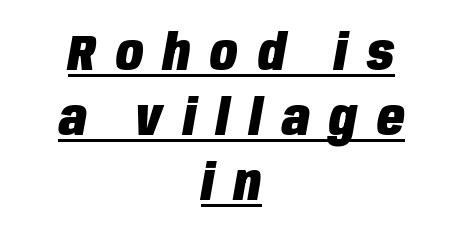
In terms of posture, this sample is oblique. A normal amount of white space separates one row of letters from the next. This sample is center-justified, so both line endings float freely. These lines are rendered in a variable-pitch font. These lines have a slow, spaced-out rhythm from letter to letter. You'd pick this weight for a headline — it's a proper bold.
